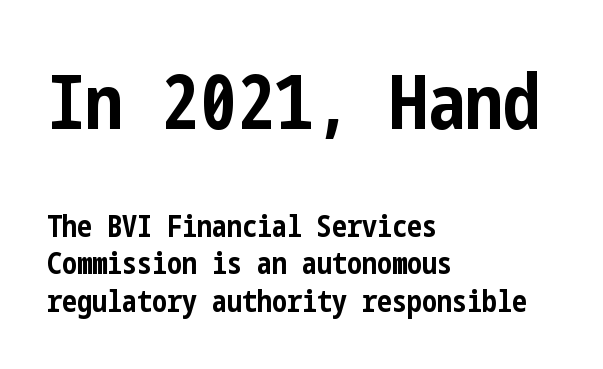
The image shows 76 px bold, condensed sans-serif type, upright; set left-aligned, normal line spacing (1.26x), normal letter spacing, not underlined; the first (top) block is 2.53x larger; low stroke contrast and a medium x-height.
